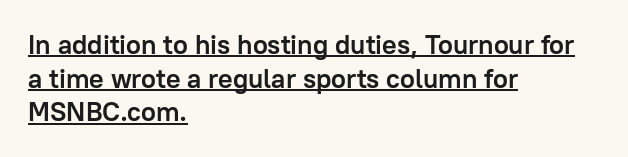
Q: Is the text bold? A: Yes.
Q: Is the text italic (slanted)? A: No, it is upright.
Q: Is the text underlined? A: Yes.
Q: How is the paragraph aligned? A: Left-aligned.
Q: Is the spacing between letters normal or unusually wide? A: Normal.
Q: Is the spacing between lines tight, normal or loose? A: Normal.
